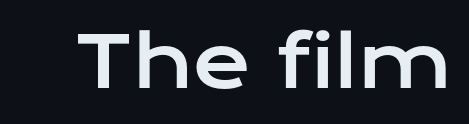
Q: Is the text italic (slanted)? A: No, it is upright.
Q: Is the typeface a serif or a sans-serif typeface? A: Sans-serif.
Q: Is the text underlined? A: No.
Q: Is the spacing between letters normal or unusually wide? A: Normal.
Q: Width (condensed, normal, or wide)? A: Wide.
Q: Stroke contrast? A: Low.
Q: x-height? A: Medium.
Q: Monospaced? A: No.
